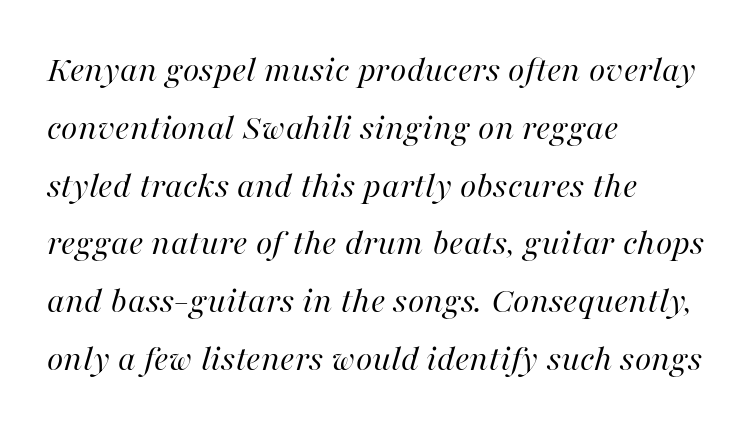
The image shows 38 px regular-weight type, italic (leaning right); set left-aligned, normal line spacing (1.52x), normal letter spacing, not underlined; high stroke contrast and a medium x-height.
